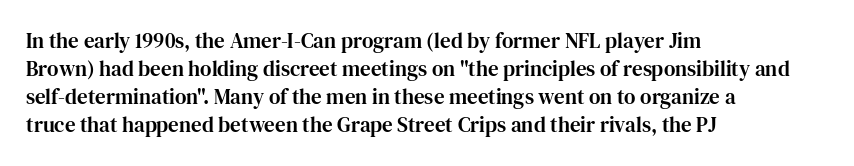
The image shows 21 px text type, upright; set left-aligned, normal line spacing (1.33x), normal letter spacing, not underlined.
